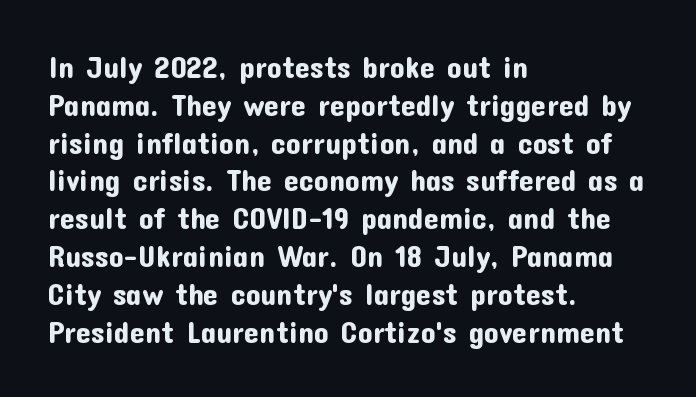
Q: Is the text italic (slanted)? A: No, it is upright.
Q: Is the typeface a serif or a sans-serif typeface? A: Sans-serif.
Q: Is the text underlined? A: No.
Q: How is the paragraph aligned? A: Left-aligned.
Q: Is the spacing between letters normal or unusually wide? A: Normal.
Q: Is the spacing between lines tight, normal or loose? A: Normal.
Q: Width (condensed, normal, or wide)? A: Normal.
Q: Stroke contrast? A: Low.
Q: x-height? A: Medium.
Q: Monospaced? A: No.
